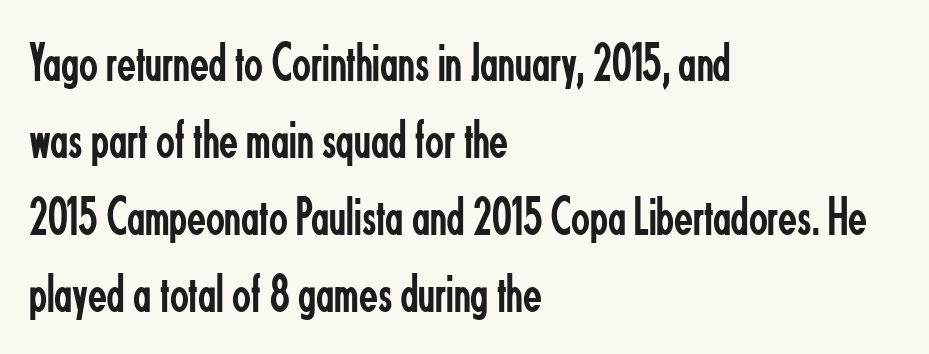
Check where the strokes stop: nothing finishes them off — pure sans. Descender tails drop into unmarked territory. Baseline-to-baseline distance is the conventional proportion of letter height. Quick note: not italic, upright. Weight class: somewhere from thin through regular. Tracking here is standard; glyphs follow each other at the usual distance.
